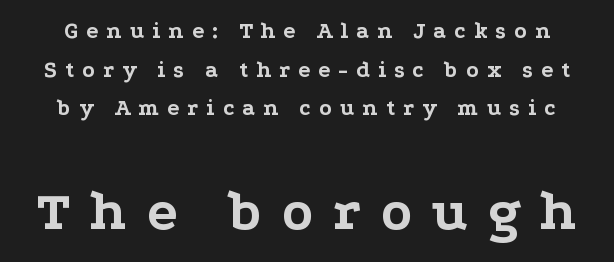
Q: Is the text bold? A: Yes.
Q: Is the text italic (slanted)? A: No, it is upright.
Q: Is the typeface a serif or a sans-serif typeface? A: Serif.
Q: Is the text underlined? A: No.
Q: Is the spacing between letters normal or unusually wide? A: Unusually wide.
Q: Is the spacing between lines tight, normal or loose? A: Normal.
Q: Which block of text is set in a larger size, the first (top) or the second (bottom)? A: The second (bottom) one.
Q: Width (condensed, normal, or wide)? A: Wide.
Q: Stroke contrast? A: Low.
Q: x-height? A: Medium.
Q: Monospaced? A: No.
